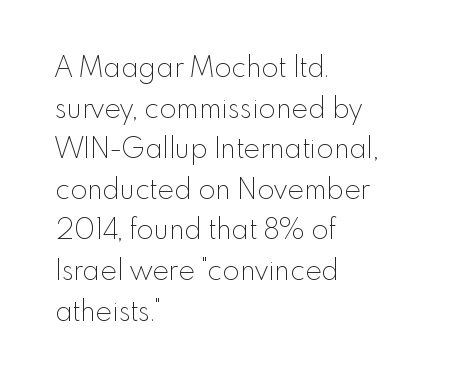
{"serif": "no", "italic": "no", "bold": "no", "weight": "thin", "width": "normal", "x_height": "small", "monospaced": "no", "underline": "no", "align": "left", "line_spacing": "normal", "line_spacing_ratio": 1.45, "letter_spacing": "normal", "letter_spacing_em": 0.0, "glyph_px": 28}
